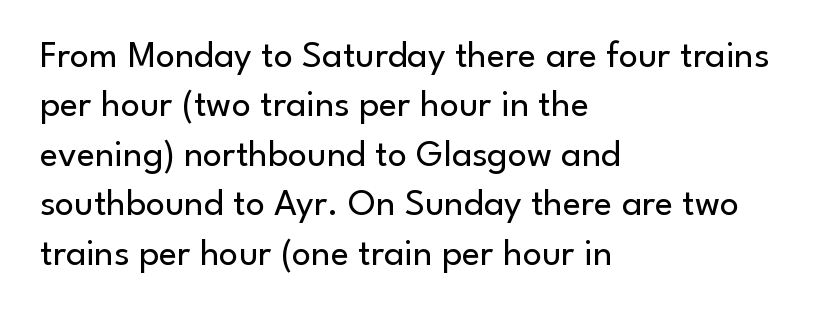
Q: Is the text bold? A: No.
Q: Is the text italic (slanted)? A: No, it is upright.
Q: Is the typeface a serif or a sans-serif typeface? A: Sans-serif.
Q: Is the text underlined? A: No.
Q: How is the paragraph aligned? A: Left-aligned.
Q: Is the spacing between letters normal or unusually wide? A: Normal.
Q: Is the spacing between lines tight, normal or loose? A: Normal.
Q: Width (condensed, normal, or wide)? A: Normal.
Q: Stroke contrast? A: Low.
Q: x-height? A: Small.
Q: Monospaced? A: No.
